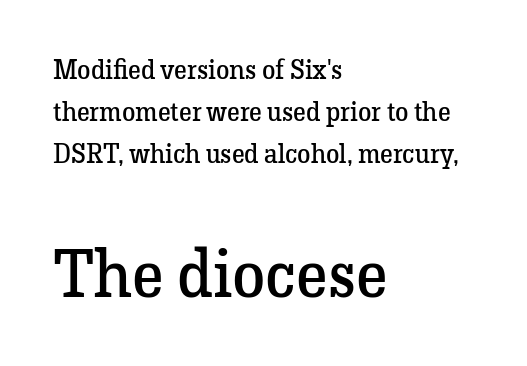
Q: Is the text bold? A: No.
Q: Is the text italic (slanted)? A: No, it is upright.
Q: Is the typeface a serif or a sans-serif typeface? A: Serif.
Q: Is the text underlined? A: No.
Q: How is the paragraph aligned? A: Left-aligned.
Q: Is the spacing between letters normal or unusually wide? A: Normal.
Q: Is the spacing between lines tight, normal or loose? A: Normal.
Q: Which block of text is set in a larger size, the first (top) or the second (bottom)? A: The second (bottom) one.
Q: Width (condensed, normal, or wide)? A: Normal.
Q: Stroke contrast? A: Low.
Q: x-height? A: Medium.
Q: Monospaced? A: No.
